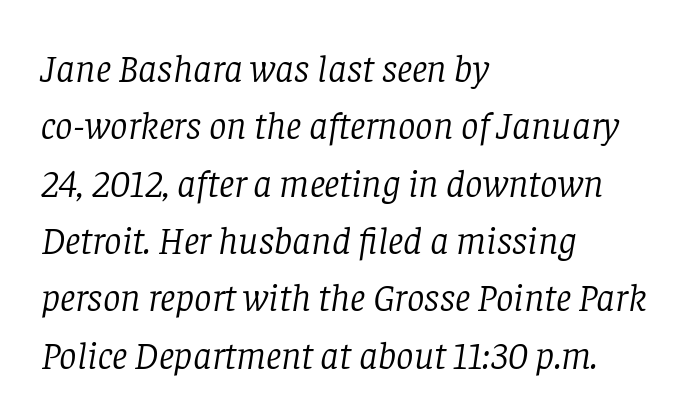
The space beneath each line is pristine and unruled. A typesetter would mark this as italic. The face used here is rendered with its standard letterfit. Honestly, the row spacing looks completely unremarkable. All the whitespace from short lines collects on the right.
